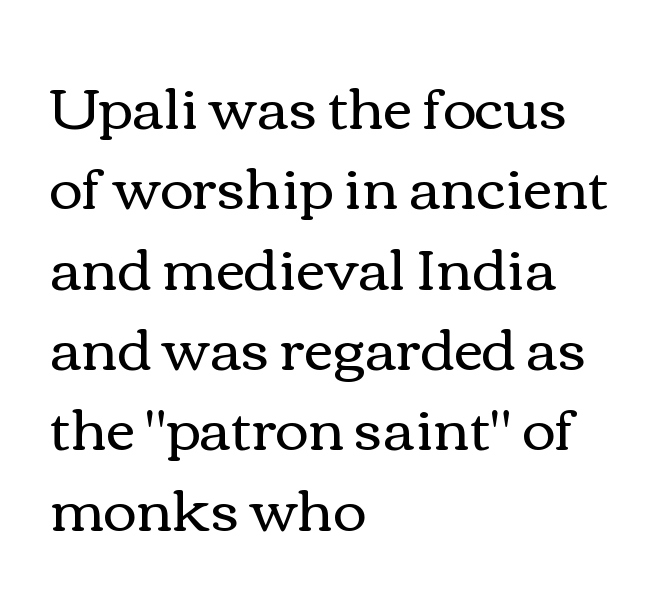
{"italic": "no", "bold": "no", "weight": "regular", "width": "wide", "stroke_contrast": "medium", "x_height": "medium", "monospaced": "no", "underline": "no", "align": "left", "line_spacing": "normal", "line_spacing_ratio": 1.41, "letter_spacing": "normal", "letter_spacing_em": 0.0, "glyph_px": 57}
